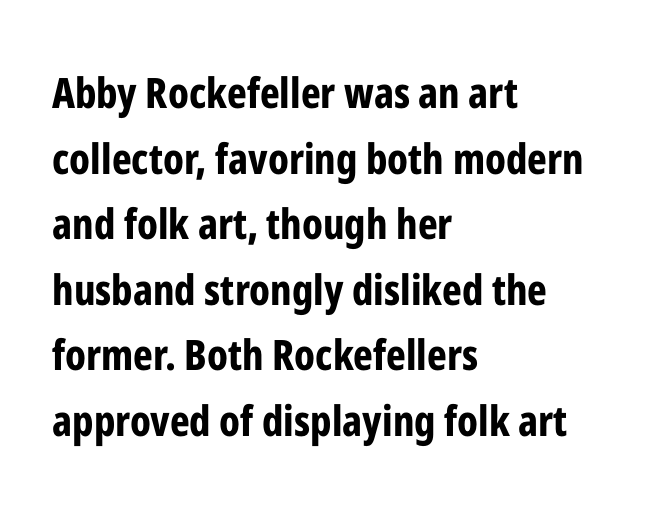
{"serif": "no", "italic": "no", "bold": "yes", "weight": "bold", "width": "condensed", "stroke_contrast": "low", "x_height": "medium", "monospaced": "no", "underline": "no", "align": "left", "line_spacing": "normal", "line_spacing_ratio": 1.56, "letter_spacing": "normal", "letter_spacing_em": 0.0, "glyph_px": 42}
